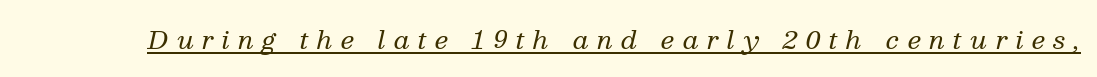
Q: Is the text bold? A: No.
Q: Is the text italic (slanted)? A: Yes, it leans right by about 13 degrees.
Q: Is the text underlined? A: Yes.
Q: Is the spacing between letters normal or unusually wide? A: Unusually wide.
